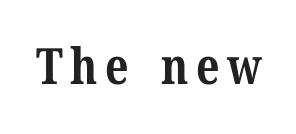
The image shows 50 px bold serif type, upright; set not underlined; medium stroke contrast and a medium x-height.
